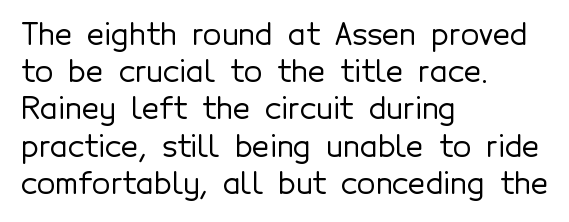
{"serif": "no", "italic": "no", "width": "normal", "x_height": "medium", "monospaced": "no", "underline": "no", "align": "left", "line_spacing_ratio": 1.24, "letter_spacing": "normal", "letter_spacing_em": 0.0, "glyph_px": 30}
